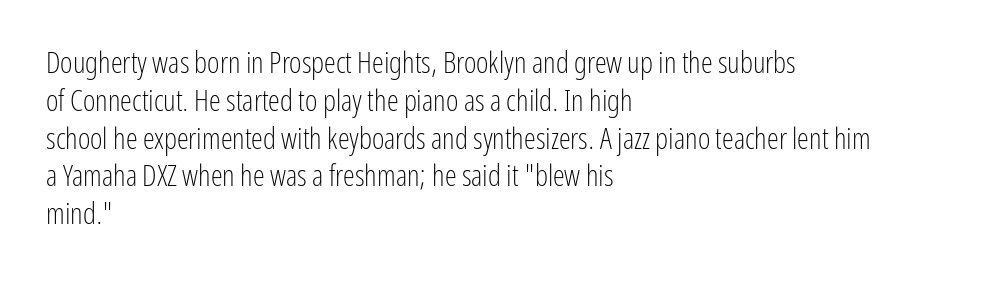
The image shows 30 px light, condensed sans-serif type, upright; set left-aligned, normal line spacing (1.26x), normal letter spacing, not underlined; low stroke contrast and a medium x-height.
